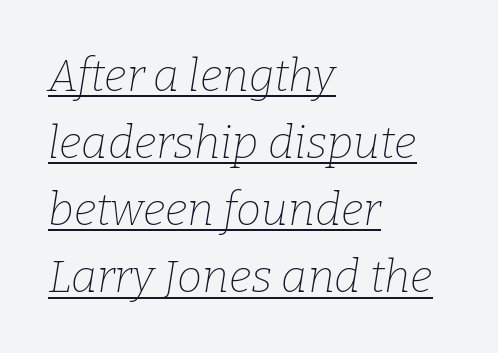
The face used here is proportionally spaced, like ordinary book or web type. Line starts are locked; line ends wander. Letters have the restrained weight of plain body copy at most. The letterforms sit shoulder to shoulder at normal distance.
